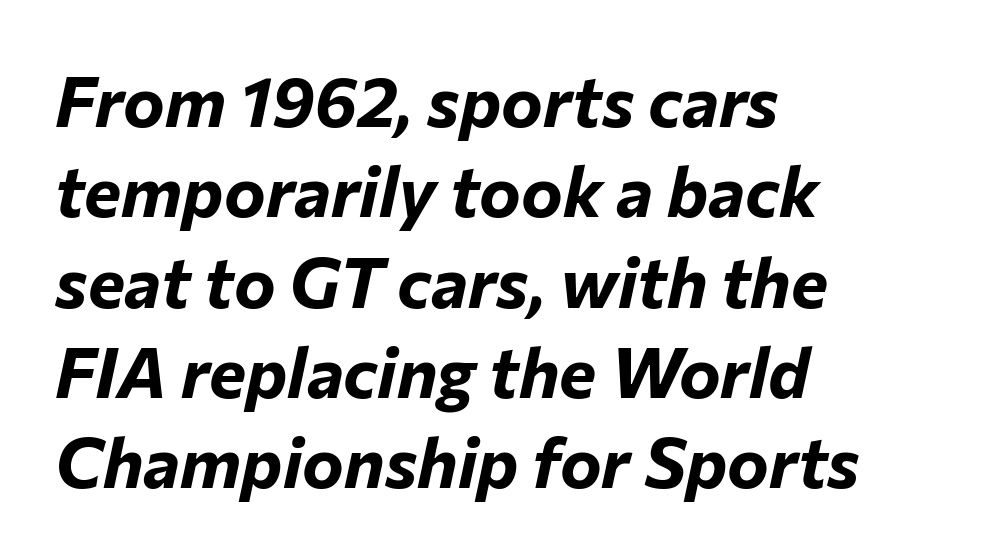
Q: Is the text bold? A: Yes.
Q: Is the text italic (slanted)? A: Yes, it leans right by about 12 degrees.
Q: Is the text underlined? A: No.
Q: How is the paragraph aligned? A: Left-aligned.
Q: Is the spacing between letters normal or unusually wide? A: Normal.
Q: Is the spacing between lines tight, normal or loose? A: Normal.
Q: Width (condensed, normal, or wide)? A: Normal.
Q: Stroke contrast? A: Low.
Q: x-height? A: Medium.
Q: Monospaced? A: No.
